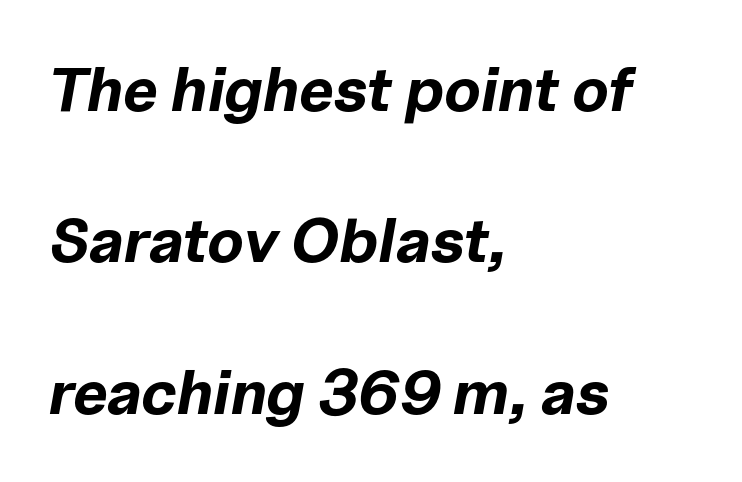
Q: Is the text bold? A: Yes.
Q: Is the text italic (slanted)? A: Yes, it leans right by about 10 degrees.
Q: Is the text underlined? A: No.
Q: How is the paragraph aligned? A: Left-aligned.
Q: Is the spacing between letters normal or unusually wide? A: Normal.
Q: Is the spacing between lines tight, normal or loose? A: Loose.
Q: Width (condensed, normal, or wide)? A: Normal.
Q: Stroke contrast? A: Low.
Q: x-height? A: Medium.
Q: Monospaced? A: No.
